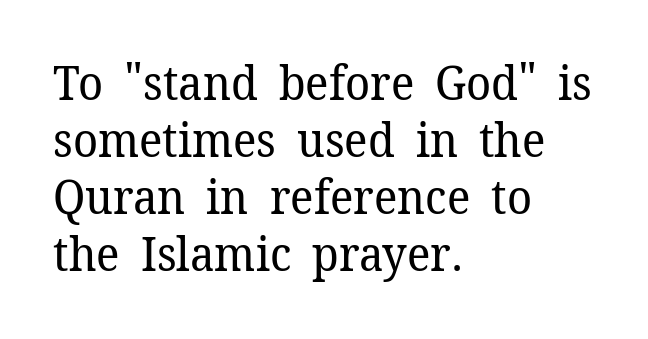
I'd call this a serif setting — the letters wear small feet. Glyph-to-glyph distance matches everyday printed text. The axis of the letterforms is exactly vertical. Bold? No — there's no thickening of the strokes.
